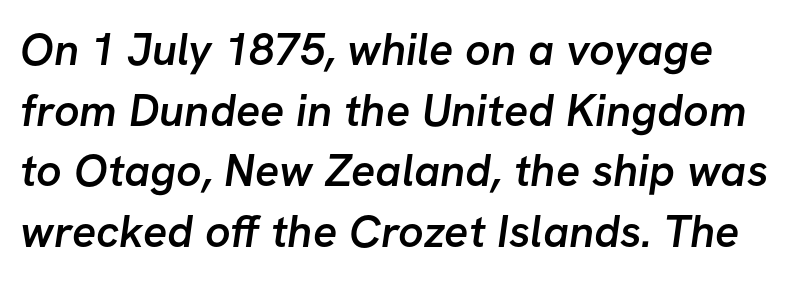
{"serif": "no", "bold": "semi", "weight": "semibold", "width": "normal", "stroke_contrast": "low", "x_height": "medium", "monospaced": "no", "underline": "no", "line_spacing": "normal", "line_spacing_ratio": 1.35, "letter_spacing": "normal", "letter_spacing_em": 0.0, "glyph_px": 45}
